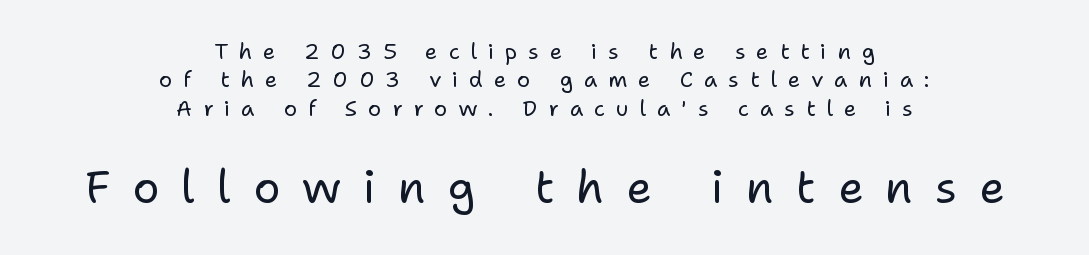
Unlike a traditional serif, this face leaves its strokes unadorned. The emphasis by scale lands on block number two, below. The words here are not underlined. Italic? Not at all — the glyphs are vertical. Character widths vary here, with narrow letters taking less room than wide ones.
